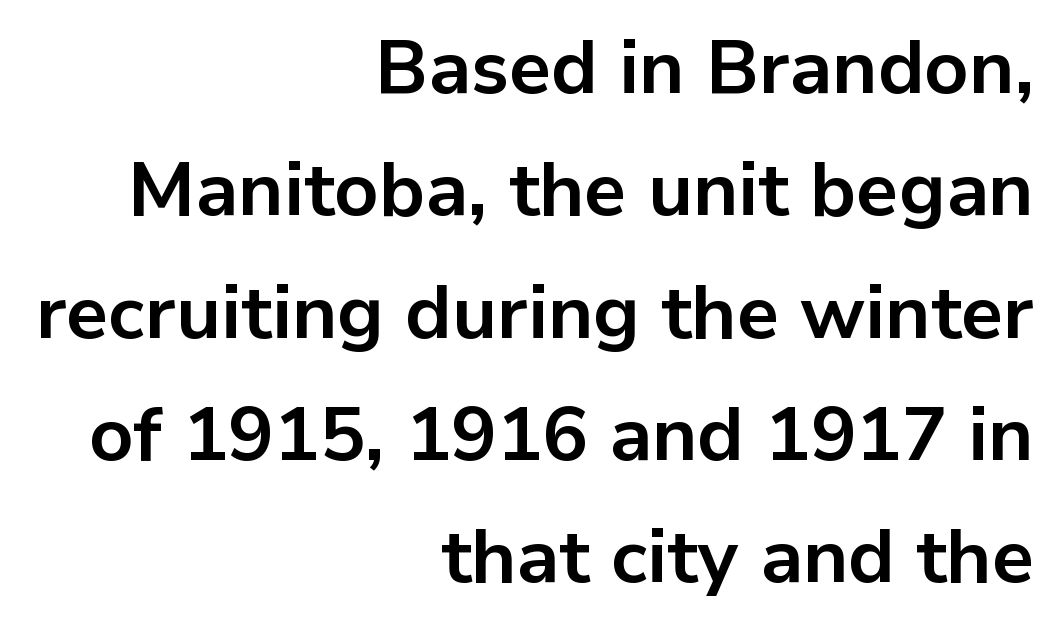
The font family rendered here belongs to the sans-serif group. The letters are bold, with thick, heavy strokes. Compared with a flush-left layout, this one pins lines to the opposite, right side. Does the leading feel generous? No, just average. Each letter keeps its own natural width here, so spacing adapts to shape.
